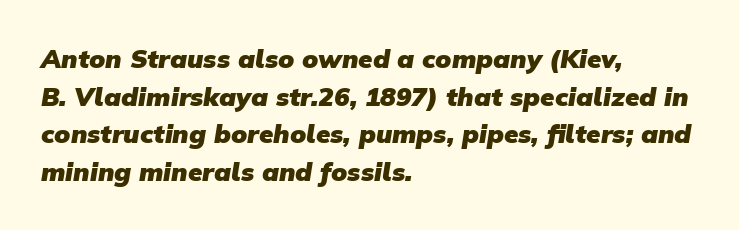
Q: Is the text bold? A: Yes.
Q: Is the text underlined? A: No.
Q: How is the paragraph aligned? A: Left-aligned.
Q: Is the spacing between letters normal or unusually wide? A: Normal.
Q: Is the spacing between lines tight, normal or loose? A: Normal.
